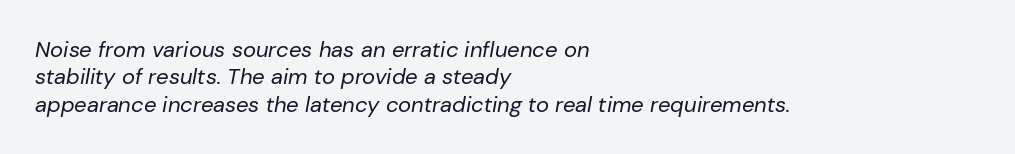
The image shows 22 px text type, italic (leaning right); set left-aligned, line spacing 1.24x, normal letter spacing, not underlined.
